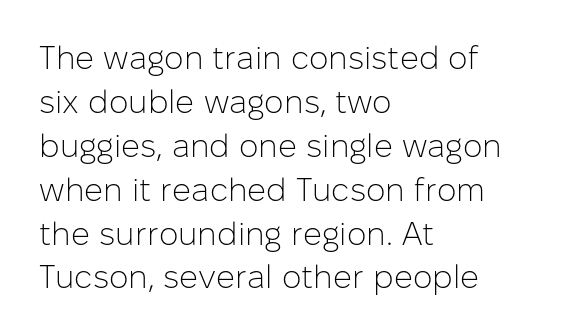
The image shows 33 px light sans-serif type, upright; set left-aligned, normal line spacing (1.33x), normal letter spacing, not underlined; low stroke contrast and a medium x-height.
